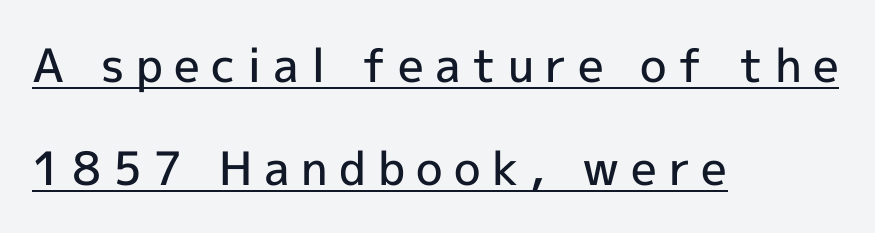
A rule runs beneath these lines of type. This is the in-between weight designers call semibold or demi. This sample uses an upright cut, with every glyph sitting square on the baseline. You could only call the tracking loose — the letters float apart.
